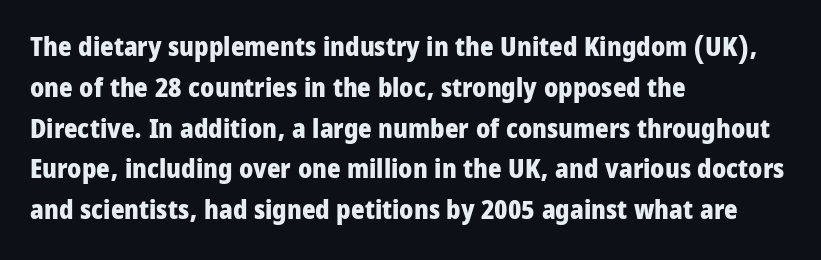
The image shows 26 px bold type, upright; set left-aligned, normal line spacing (1.57x), normal letter spacing, not underlined.
